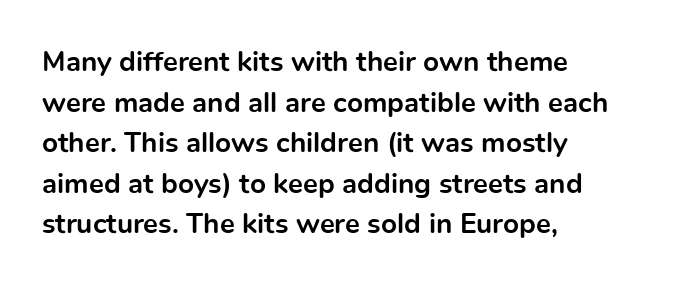
Q: Is the text bold? A: Yes.
Q: Is the text italic (slanted)? A: No, it is upright.
Q: Is the typeface a serif or a sans-serif typeface? A: Sans-serif.
Q: Is the text underlined? A: No.
Q: How is the paragraph aligned? A: Left-aligned.
Q: Is the spacing between letters normal or unusually wide? A: Normal.
Q: Is the spacing between lines tight, normal or loose? A: Normal.
Q: Width (condensed, normal, or wide)? A: Normal.
Q: x-height? A: Medium.
Q: Monospaced? A: No.
